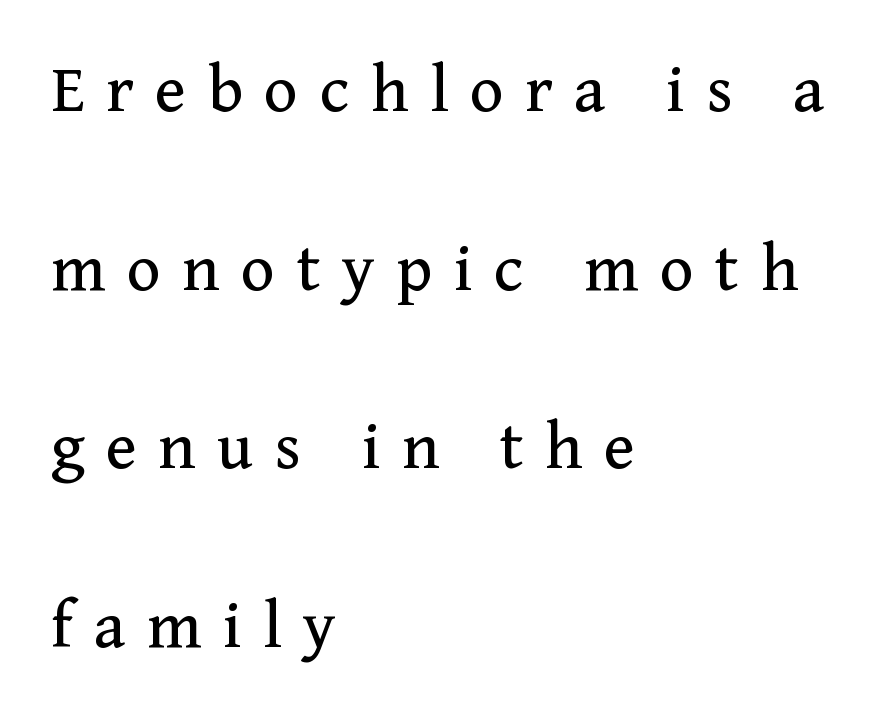
Q: Is the text bold? A: No.
Q: Is the text italic (slanted)? A: No, it is upright.
Q: Is the typeface a serif or a sans-serif typeface? A: Serif.
Q: Is the text underlined? A: No.
Q: How is the paragraph aligned? A: Left-aligned.
Q: Is the spacing between letters normal or unusually wide? A: Unusually wide.
Q: Is the spacing between lines tight, normal or loose? A: Loose.
Q: Width (condensed, normal, or wide)? A: Normal.
Q: Stroke contrast? A: Medium.
Q: x-height? A: Medium.
Q: Monospaced? A: No.
